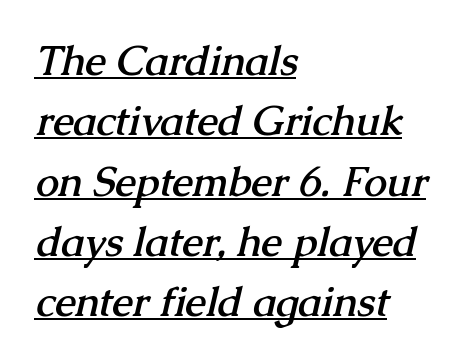
Students, this is bold: see how much ink each stroke carries. Observe the serifs anchoring each vertical stroke in this sample. Vertically, the passage feels balanced, rows spaced as you'd expect. Layout note: lines flush left. A continuous stroke trails under the words, as in a hyperlink. Looks like regular typesetting: each glyph gets only the width it needs.
